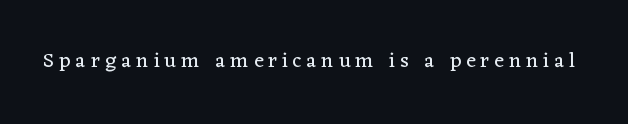
Tracking here is generous; glyphs stand well apart from one another. The baseline area is clear. This reads as an unemphasized weight, regular at the heaviest. This sample uses an upright cut, with every glyph sitting square on the baseline.
